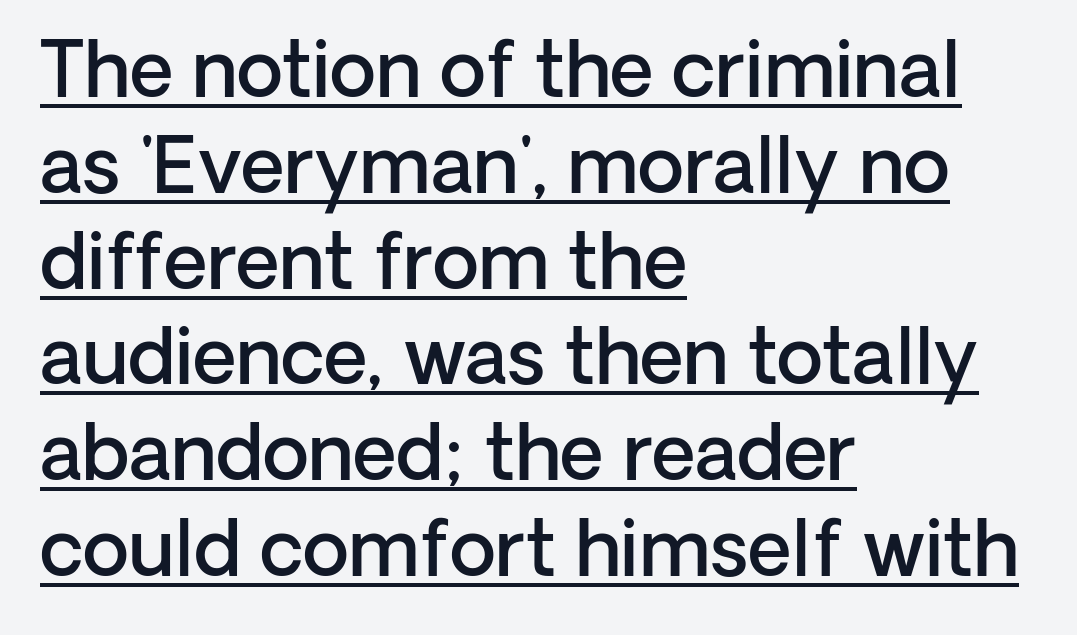
The image shows 76 px semibold sans-serif type, upright; set left-aligned, normal line spacing (1.26x), normal letter spacing, underlined; low stroke contrast and a medium x-height.
